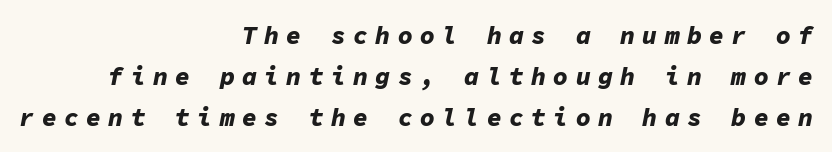
{"italic": "yes", "lean": "right", "slant_degrees": 11, "bold": "yes", "underline": "no", "align": "right", "line_spacing": "normal", "line_spacing_ratio": 1.64, "letter_spacing": "wide", "letter_spacing_em": 0.29, "glyph_px": 25}
